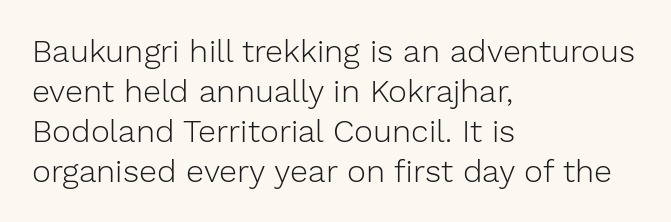
The image shows 32 px light sans-serif type, upright; set left-aligned, normal line spacing (1.25x), normal letter spacing, not underlined; low stroke contrast and a medium x-height.
